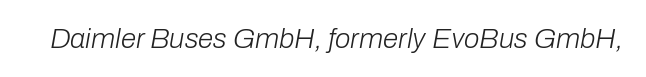
Q: Is the text bold? A: No.
Q: Is the text italic (slanted)? A: Yes, it leans right by about 10 degrees.
Q: Is the text underlined? A: No.
Q: Is the spacing between letters normal or unusually wide? A: Normal.
Q: Width (condensed, normal, or wide)? A: Normal.
Q: Stroke contrast? A: Low.
Q: x-height? A: Medium.
Q: Monospaced? A: No.
